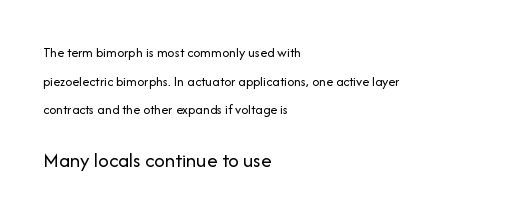
Descenders hang freely into open space. No letter is thick-stroked: the sample isn't bold. The compositor pushed each line to the left boundary. Honestly, the rows look like they've been pulled way apart.
